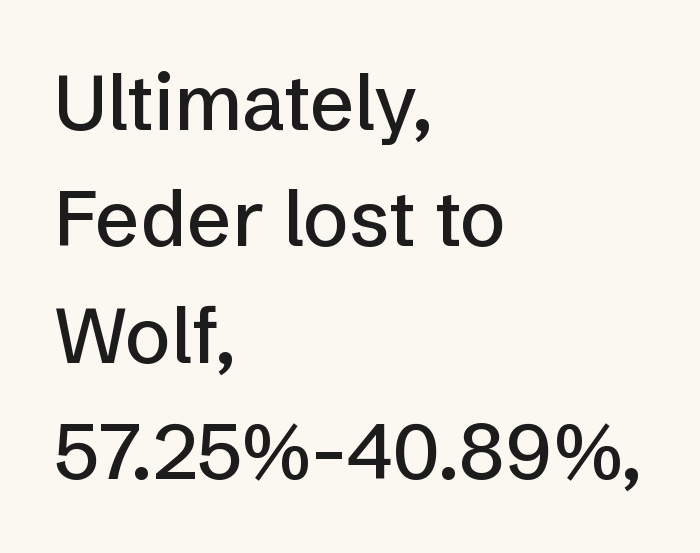
The image shows 77 px sans-serif type, upright; set left-aligned, normal line spacing (1.51x), normal letter spacing, not underlined; low stroke contrast and a medium x-height.
